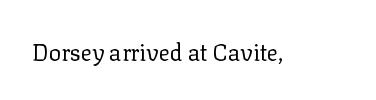
Q: Is the text bold? A: No.
Q: Is the text italic (slanted)? A: No, it is upright.
Q: Is the text underlined? A: No.
Q: Is the spacing between letters normal or unusually wide? A: Normal.
